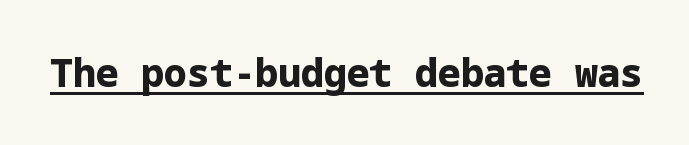
{"serif": "no", "italic": "no", "bold": "yes", "weight": "bold", "width": "normal", "stroke_contrast": "low", "x_height": "medium", "underline": "yes", "letter_spacing": "normal", "letter_spacing_em": 0.0, "glyph_px": 38}
